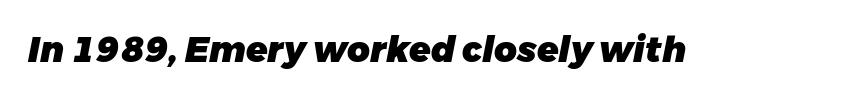
The area under the type is left untouched. Note the varied advance widths — an 'i' is clearly narrower than an 'm'. These lines were composed using italics. You'd pick this weight for a headline — it's a proper bold. Inter-character spacing is left at the font's built-in metrics.
